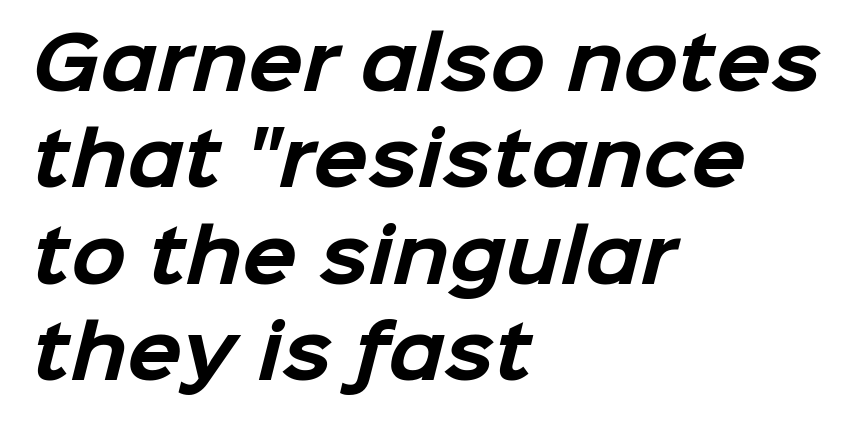
Q: Is the text bold? A: Yes.
Q: Is the typeface a serif or a sans-serif typeface? A: Sans-serif.
Q: Is the text underlined? A: No.
Q: How is the paragraph aligned? A: Left-aligned.
Q: Is the spacing between letters normal or unusually wide? A: Normal.
Q: Is the spacing between lines tight, normal or loose? A: Normal.
Q: Width (condensed, normal, or wide)? A: Normal.
Q: Stroke contrast? A: Low.
Q: x-height? A: Medium.
Q: Monospaced? A: No.
